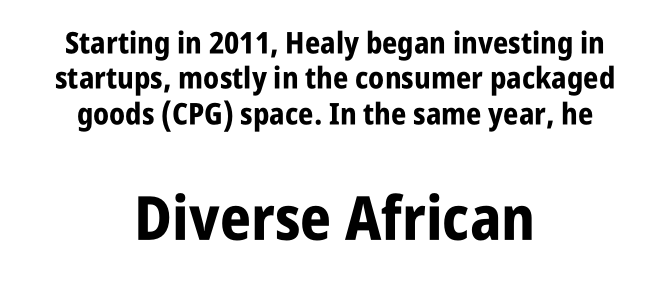
The string is rendered with underlining switched off. Does the bottom block carry the larger type? Yes, it does. Italic: no, the glyphs are upright roman. Nothing unusual about the tracking: characters are spaced as the font intends.
